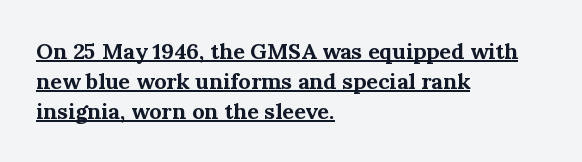
Between one letter and the next there's only the usual sliver of space. The strokes are fattened all the way to bold. A normal amount of white space separates one row of letters from the next. The rendered words wear a rule along their underside. Is there any slant? The stems are plumb.
